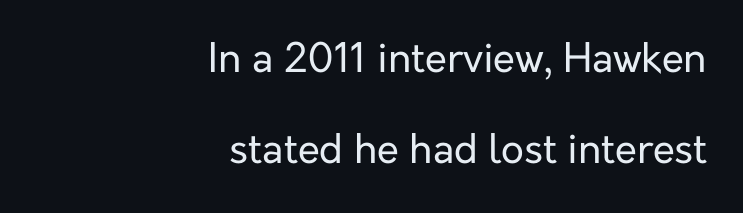
The image shows 40 px regular-weight sans-serif type, upright; set right-aligned, loose line spacing (2.28x), normal letter spacing, not underlined; low stroke contrast and a medium x-height.
